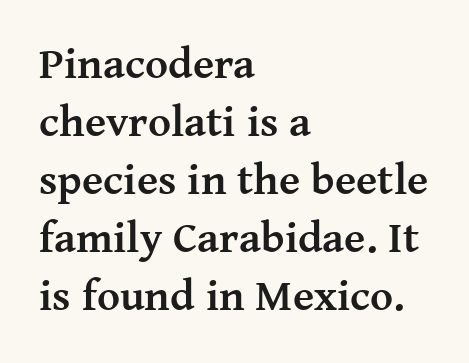
{"serif": "yes", "italic": "no", "bold": "yes", "weight": "semibold", "width": "normal", "stroke_contrast": "medium", "x_height": "medium", "monospaced": "no", "underline": "no", "align": "left", "line_spacing": "normal", "line_spacing_ratio": 1.32, "letter_spacing": "normal", "letter_spacing_em": 0.0, "glyph_px": 44}
